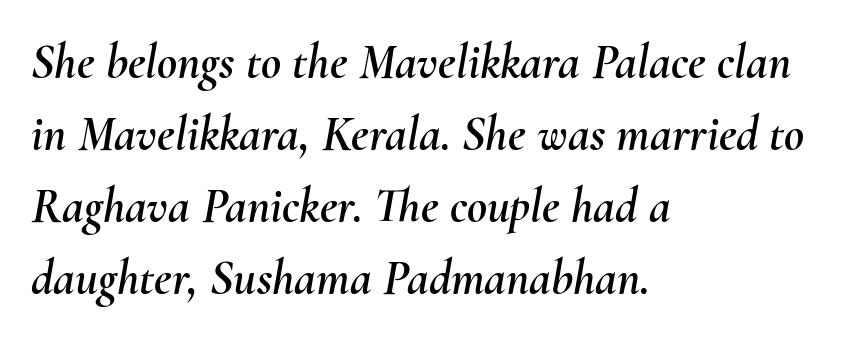
Q: Is the text italic (slanted)? A: Yes, it leans right by about 10 degrees.
Q: Is the text underlined? A: No.
Q: How is the paragraph aligned? A: Left-aligned.
Q: Is the spacing between letters normal or unusually wide? A: Normal.
Q: Is the spacing between lines tight, normal or loose? A: Normal.
Q: Width (condensed, normal, or wide)? A: Normal.
Q: Stroke contrast? A: Medium.
Q: x-height? A: Small.
Q: Monospaced? A: No.
